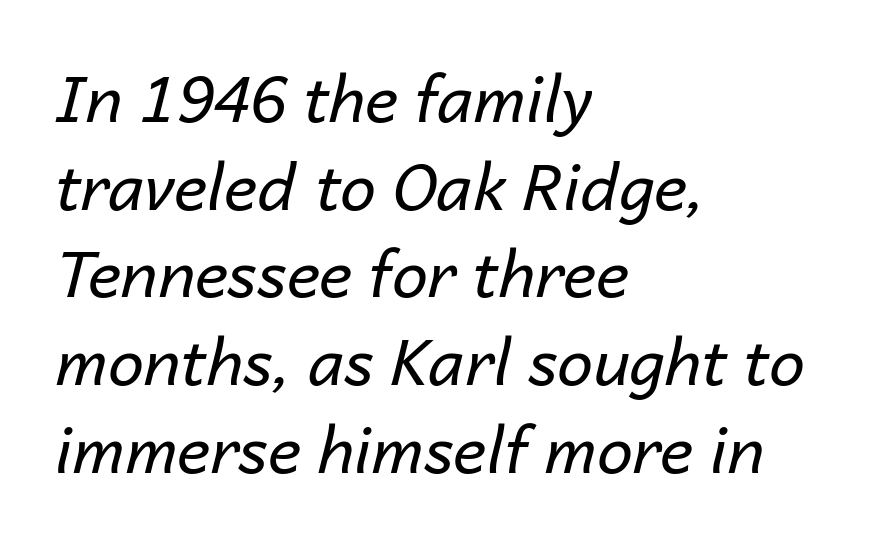
The image shows 64 px regular-weight type, italic (leaning right); set left-aligned, normal line spacing (1.37x), normal letter spacing, not underlined; low stroke contrast and a medium x-height.
